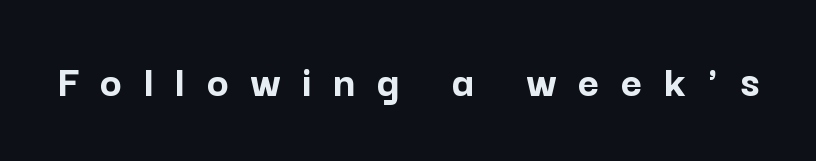
These lines are composed in type without serifs. Looks like regular typesetting: each glyph gets only the width it needs. Quick note: underline off. Each word looks stretched out because of the extra space between its letters. Thick stems and heavy bowls — unmistakably bold. This is the regular roman posture of the typeface.
